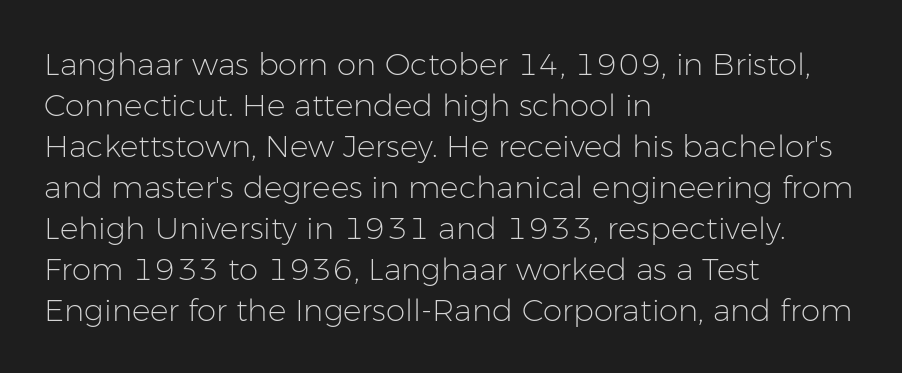
{"serif": "no", "italic": "no", "bold": "no", "weight": "light", "width": "normal", "stroke_contrast": "low", "x_height": "medium", "monospaced": "no", "underline": "no", "align": "left", "line_spacing": "normal", "line_spacing_ratio": 1.32, "letter_spacing": "normal", "letter_spacing_em": 0.0, "glyph_px": 31}
